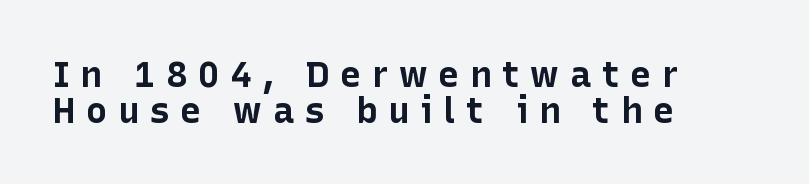
Q: Is the text bold? A: Yes.
Q: Is the text italic (slanted)? A: No, it is upright.
Q: Is the typeface a serif or a sans-serif typeface? A: Sans-serif.
Q: Is the text underlined? A: No.
Q: How is the paragraph aligned? A: Left-aligned.
Q: Is the spacing between letters normal or unusually wide? A: Unusually wide.
Q: Is the spacing between lines tight, normal or loose? A: Tight.
Q: Width (condensed, normal, or wide)? A: Normal.
Q: Stroke contrast? A: Low.
Q: x-height? A: Medium.
Q: Monospaced? A: No.
